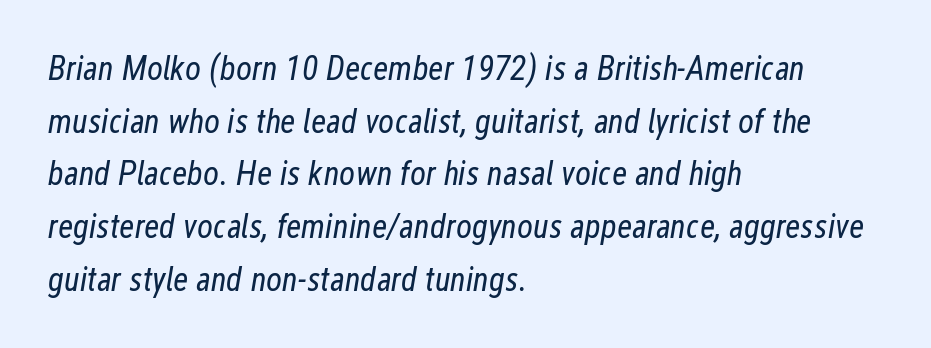
The image shows 34 px regular-weight, condensed type, italic (leaning right); set left-aligned, normal line spacing (1.55x), normal letter spacing, not underlined; low stroke contrast and a medium x-height.
